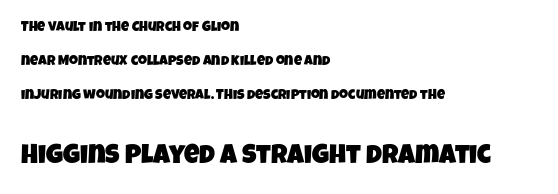
One-word summary of the alignment: left. The second block has been scaled up relative to the first. Plain, unruled lines of type. The space between consecutive lines is lavish. Words appear dense and cohesive because spacing is normal.
